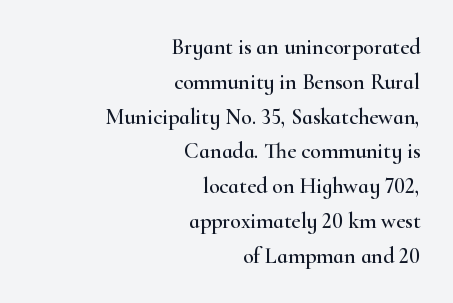
Q: Is the text italic (slanted)? A: No, it is upright.
Q: Is the text underlined? A: No.
Q: How is the paragraph aligned? A: Right-aligned.
Q: Is the spacing between letters normal or unusually wide? A: Normal.
Q: Is the spacing between lines tight, normal or loose? A: Normal.
